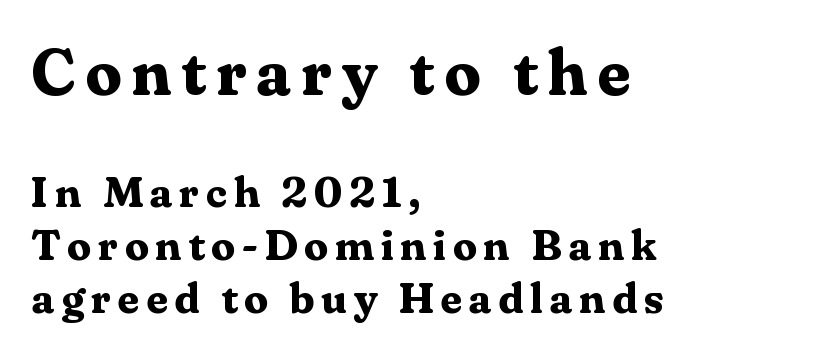
{"serif": "yes", "italic": "no", "bold": "yes", "weight": "bold", "width": "normal", "stroke_contrast": "medium", "x_height": "medium", "monospaced": "no", "underline": "no", "align": "left", "line_spacing_ratio": 1.24, "larger_block": "first", "size_ratio": 1.51, "glyph_px": 65}
